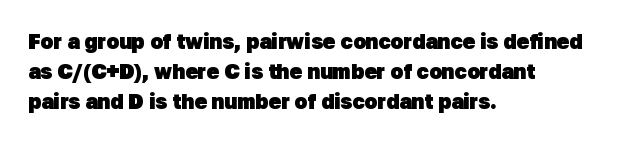
The image shows 21 px bold type; set left-aligned, normal line spacing (1.42x), normal letter spacing, not underlined.
